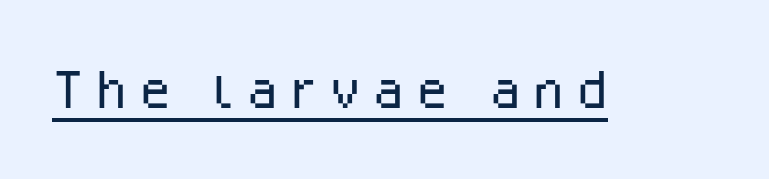
Q: Is the text bold? A: No.
Q: Is the text italic (slanted)? A: No, it is upright.
Q: Is the typeface a serif or a sans-serif typeface? A: Sans-serif.
Q: Is the text underlined? A: Yes.
Q: Width (condensed, normal, or wide)? A: Normal.
Q: Stroke contrast? A: Low.
Q: x-height? A: Medium.
Q: Monospaced? A: No.
